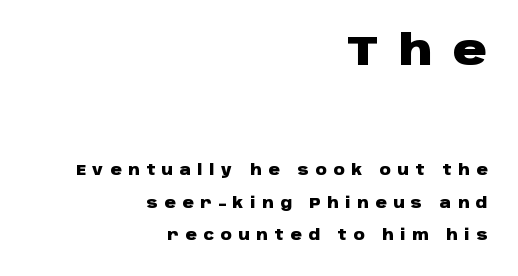
Note: no serifs on the glyphs. Where is the straight margin? On the right. Glyph-to-glyph distance is far greater than everyday printed text. Here the designer chose a conventional face with non-uniform glyph widths. The glyphs have the mass of a bold cut. Between these two stacked blocks, the higher one wins on size.
